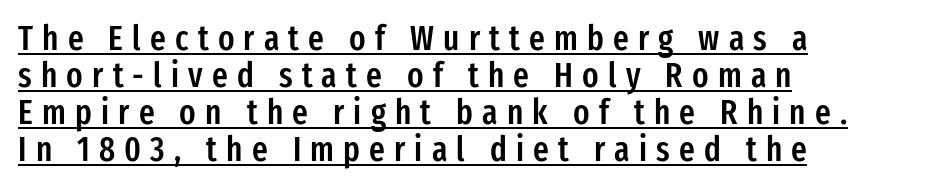
The image shows 34 px semibold, condensed sans-serif type, upright; set left-aligned, tight line spacing (1.09x), unusually wide letter spacing (+0.27 em), underlined; low stroke contrast and a medium x-height.
